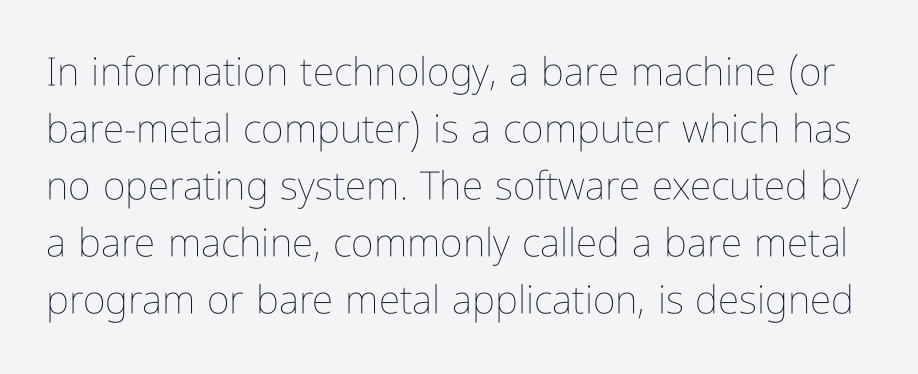
The image shows 39 px thin, condensed type, upright; set normal line spacing (1.46x), normal letter spacing, not underlined; low stroke contrast and a medium x-height.
